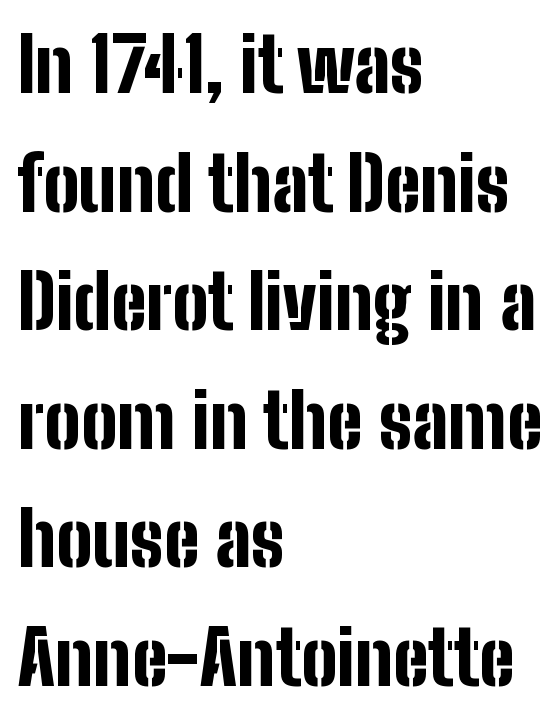
Q: Is the text bold? A: Yes.
Q: Is the text italic (slanted)? A: No, it is upright.
Q: Is the typeface a serif or a sans-serif typeface? A: Sans-serif.
Q: Is the text underlined? A: No.
Q: How is the paragraph aligned? A: Left-aligned.
Q: Is the spacing between letters normal or unusually wide? A: Normal.
Q: Is the spacing between lines tight, normal or loose? A: Normal.
Q: Width (condensed, normal, or wide)? A: Condensed.
Q: Stroke contrast? A: Low.
Q: x-height? A: Medium.
Q: Monospaced? A: No.
